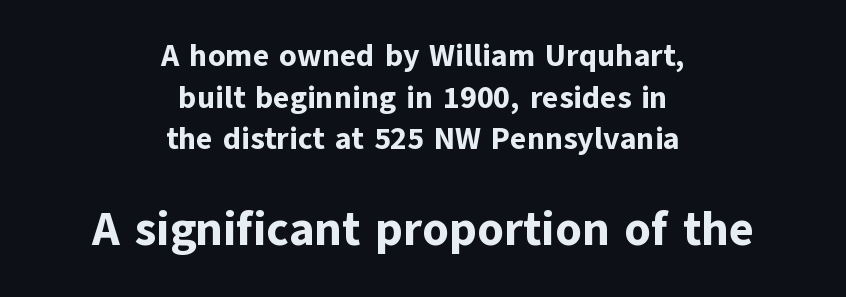
{"serif": "no", "italic": "no", "bold": "yes", "weight": "bold", "width": "normal", "stroke_contrast": "low", "x_height": "medium", "monospaced": "no", "underline": "no", "align": "center", "line_spacing": "normal", "line_spacing_ratio": 1.34, "letter_spacing": "normal", "letter_spacing_em": 0.0, "larger_block": "second", "size_ratio": 1.52, "glyph_px": 47}
